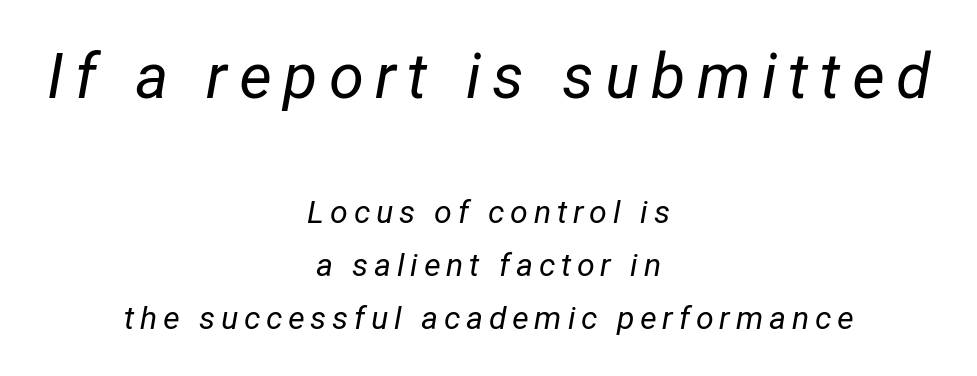
{"italic": "yes", "lean": "right", "slant_degrees": 12, "bold": "no", "weight": "regular", "width": "normal", "stroke_contrast": "low", "x_height": "medium", "monospaced": "no", "underline": "no", "align": "center", "line_spacing": "normal", "line_spacing_ratio": 1.65, "larger_block": "first", "size_ratio": 1.97, "glyph_px": 63}
